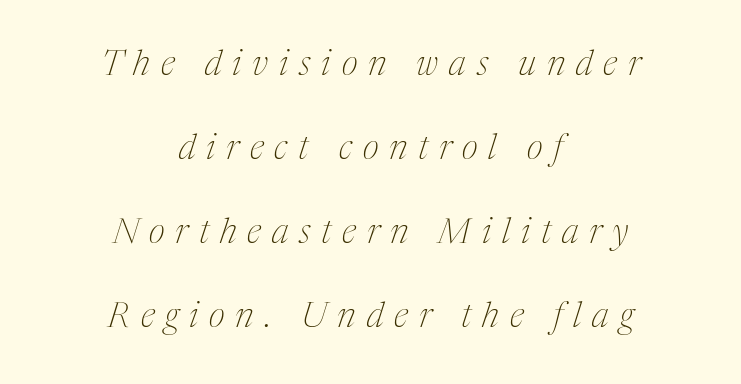
The image shows 35 px thin, condensed serif type, italic (leaning right); set centered, loose line spacing (2.4x), unusually wide letter spacing (+0.31 em), not underlined; medium stroke contrast and a medium x-height.
